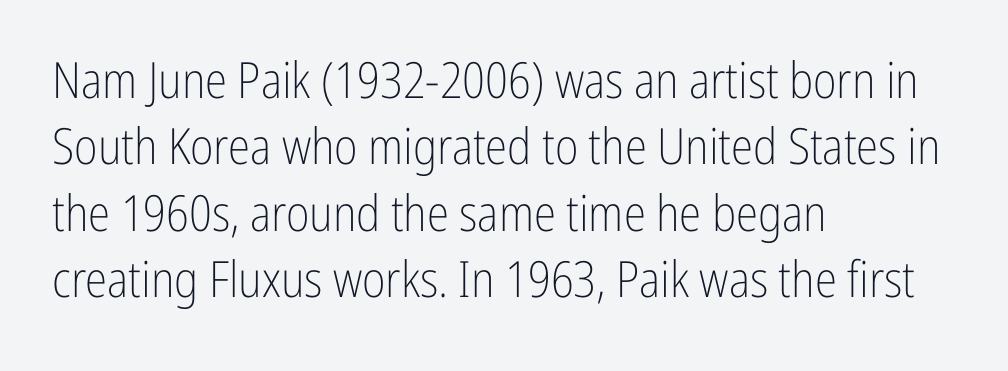
The image shows 50 px light, condensed sans-serif type, upright; set left-aligned, normal line spacing (1.33x), normal letter spacing, not underlined; low stroke contrast and a medium x-height.
